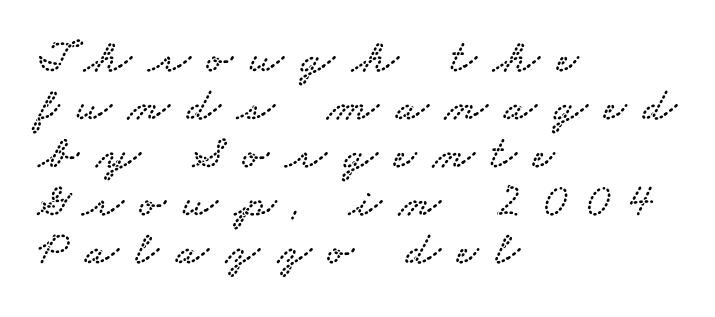
Q: Is the typeface a serif or a sans-serif typeface? A: Serif.
Q: Is the text underlined? A: No.
Q: How is the paragraph aligned? A: Left-aligned.
Q: Is the spacing between letters normal or unusually wide? A: Unusually wide.
Q: Is the spacing between lines tight, normal or loose? A: Tight.
Q: Width (condensed, normal, or wide)? A: Wide.
Q: Stroke contrast? A: Low.
Q: x-height? A: Small.
Q: Monospaced? A: No.
